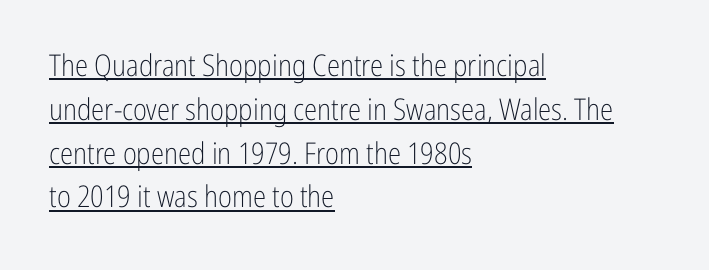
Compared with typical paragraphs, the rows here are spaced about the same. The rendering anchors every line to the left-hand side. Varying glyph widths throughout — classic text-font behaviour. This rendering leaves character spacing at its baseline value. The lettering holds an erect, upright posture throughout. You can see a thin bar hugging the bottom of the glyphs.
